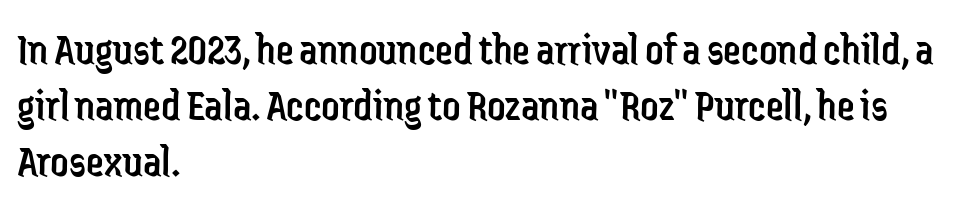
{"serif": "no", "italic": "no", "bold": "no", "weight": "regular", "width": "condensed", "stroke_contrast": "low", "x_height": "medium", "monospaced": "no", "underline": "no", "align": "left", "line_spacing": "normal", "line_spacing_ratio": 1.25, "letter_spacing": "normal", "letter_spacing_em": 0.0, "glyph_px": 45}
